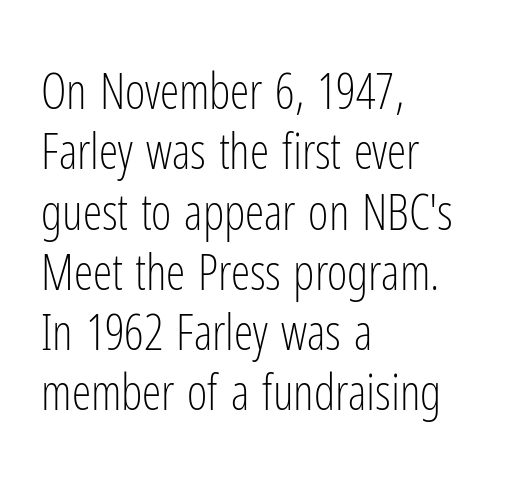
Q: Is the text bold? A: No.
Q: Is the text italic (slanted)? A: No, it is upright.
Q: Is the typeface a serif or a sans-serif typeface? A: Sans-serif.
Q: Is the text underlined? A: No.
Q: How is the paragraph aligned? A: Left-aligned.
Q: Is the spacing between letters normal or unusually wide? A: Normal.
Q: Width (condensed, normal, or wide)? A: Condensed.
Q: Stroke contrast? A: Low.
Q: x-height? A: Medium.
Q: Monospaced? A: No.
